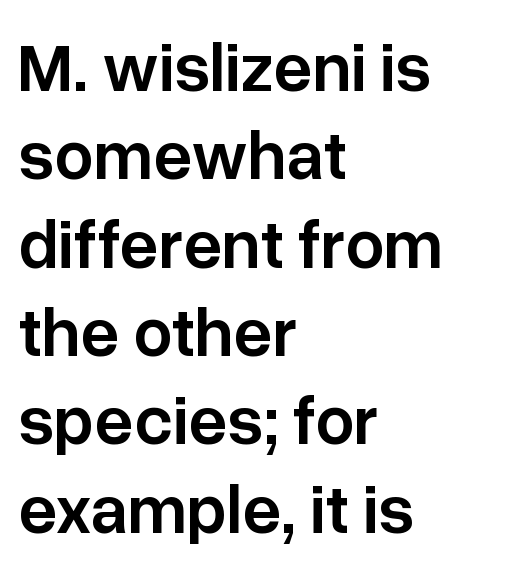
{"serif": "no", "italic": "no", "bold": "semi", "weight": "semibold", "width": "normal", "stroke_contrast": "low", "x_height": "medium", "monospaced": "no", "underline": "no", "align": "left", "line_spacing": "normal", "line_spacing_ratio": 1.28, "letter_spacing": "normal", "letter_spacing_em": 0.0, "glyph_px": 69}
